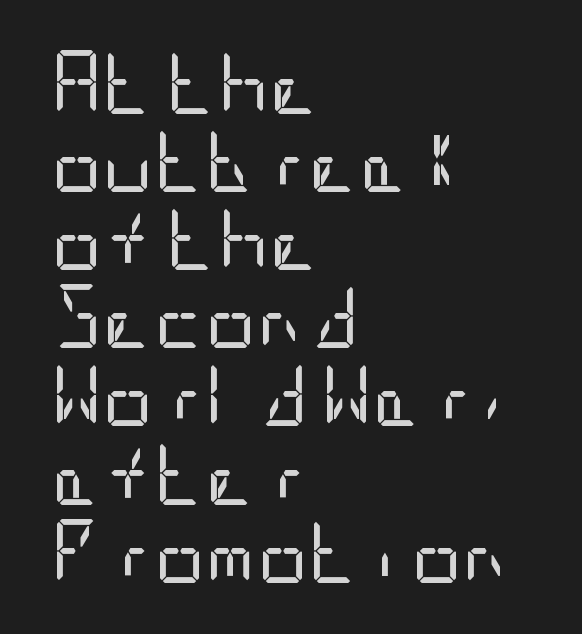
The characters are drawn with everyday or finer stroke widths. The rendering keeps characters at their native spacing. Which margin do the lines hug? The left one — the right edge is uneven. No word sits above an underline.
